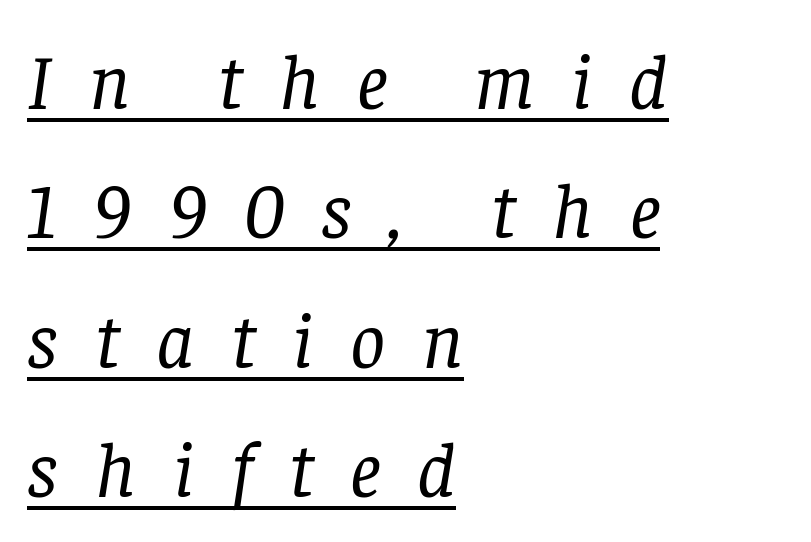
Q: Is the text bold? A: No.
Q: Is the text italic (slanted)? A: Yes, it leans right by about 8 degrees.
Q: Is the typeface a serif or a sans-serif typeface? A: Serif.
Q: Is the text underlined? A: Yes.
Q: How is the paragraph aligned? A: Left-aligned.
Q: Is the spacing between letters normal or unusually wide? A: Unusually wide.
Q: Is the spacing between lines tight, normal or loose? A: Normal.
Q: Width (condensed, normal, or wide)? A: Normal.
Q: Stroke contrast? A: Low.
Q: x-height? A: Large.
Q: Monospaced? A: No.
